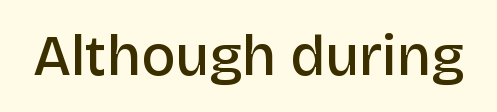
Q: Is the text bold? A: Semi-bold.
Q: Is the text italic (slanted)? A: No, it is upright.
Q: Is the typeface a serif or a sans-serif typeface? A: Sans-serif.
Q: Is the text underlined? A: No.
Q: Is the spacing between letters normal or unusually wide? A: Normal.
Q: Width (condensed, normal, or wide)? A: Normal.
Q: Stroke contrast? A: Low.
Q: x-height? A: Large.
Q: Monospaced? A: No.
